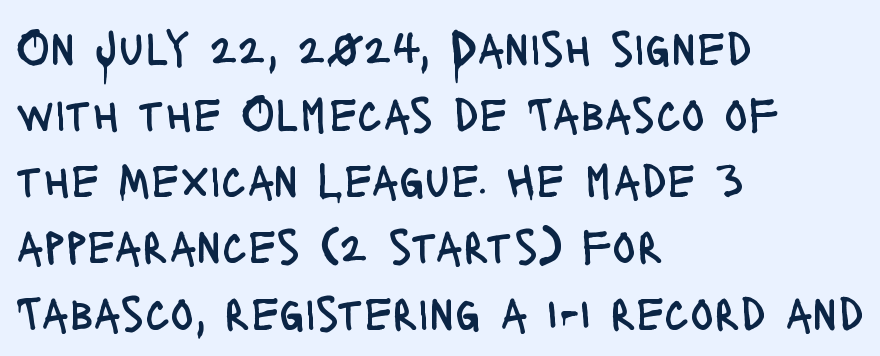
The image shows 49 px regular-weight, condensed sans-serif type, upright; set left-aligned, normal line spacing (1.35x), normal letter spacing, not underlined; low stroke contrast and a large x-height.
